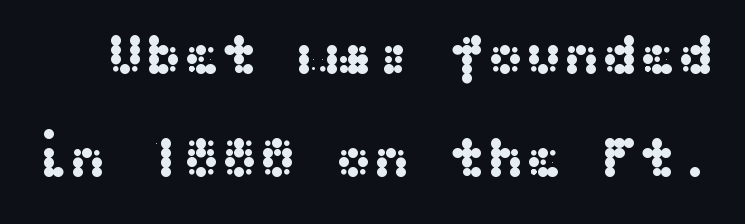
Does extra space separate the letters? No, they use regular spacing. Letters rest on an invisible, unmarked baseline. A typesetter would label this face a sans. Does the lettering tilt? It doesn't — this is upright.
